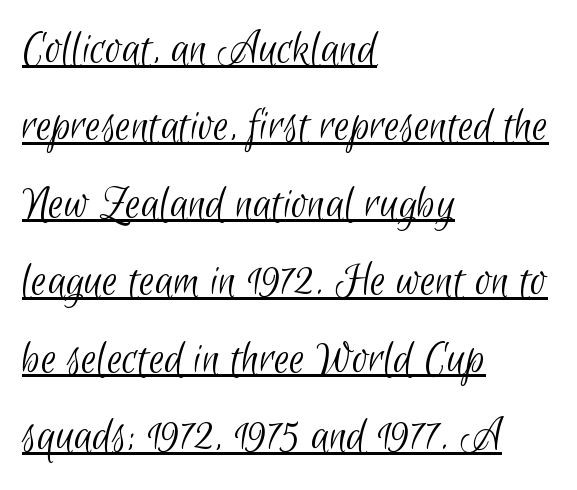
{"serif": "no", "bold": "no", "weight": "light", "width": "condensed", "stroke_contrast": "low", "x_height": "small", "monospaced": "no", "underline": "yes", "align": "left", "line_spacing": "normal", "line_spacing_ratio": 1.58, "letter_spacing": "normal", "letter_spacing_em": 0.0, "glyph_px": 49}
